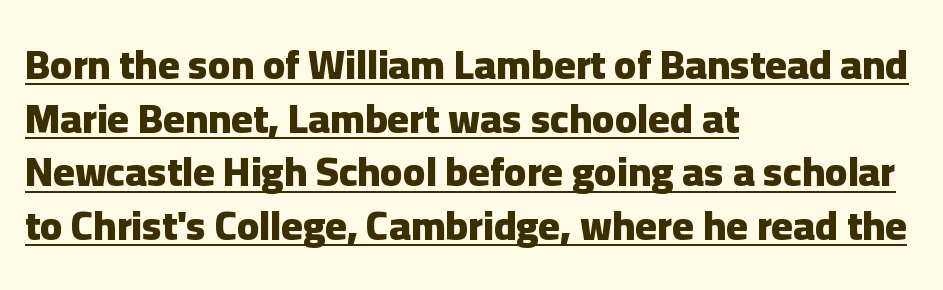
The image shows 41 px heavy sans-serif type, upright; set left-aligned, normal line spacing (1.31x), normal letter spacing, underlined; low stroke contrast and a medium x-height.
